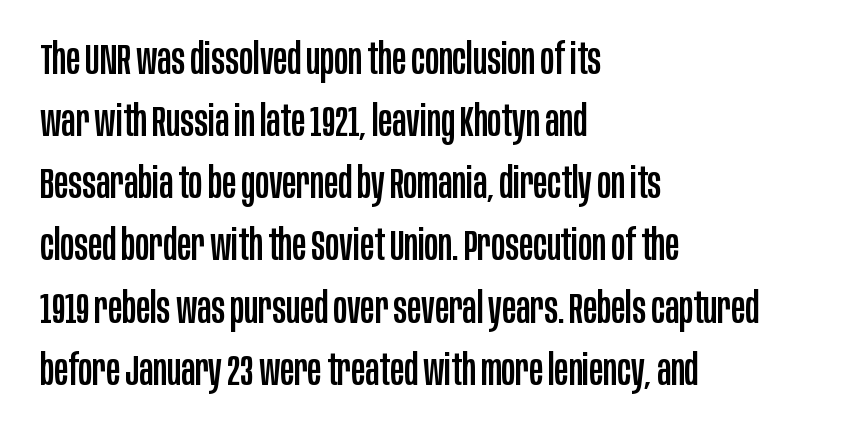
This rendering uses left alignment, leaving the right contour irregular. Has an underline been added? It has not. The typography opts for an upright posture over an oblique one. These lines are rendered in a variable-pitch font. The glyphs in this specimen are sans serif.
